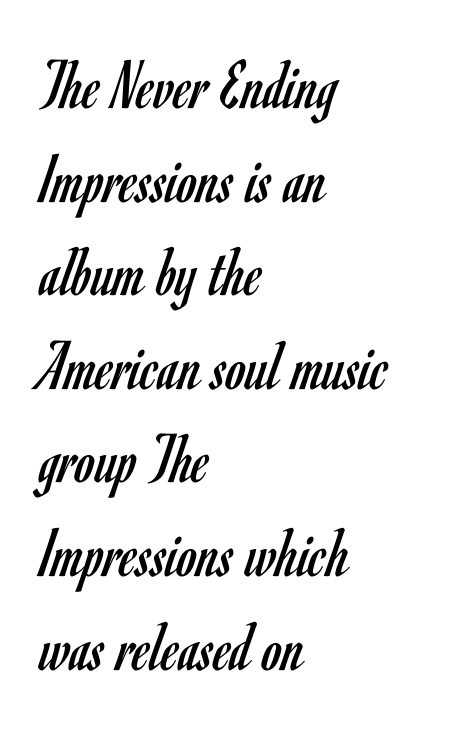
The image shows 72 px regular-weight, condensed sans-serif type; set left-aligned, normal line spacing (1.3x), normal letter spacing, not underlined; low stroke contrast and a small x-height.
